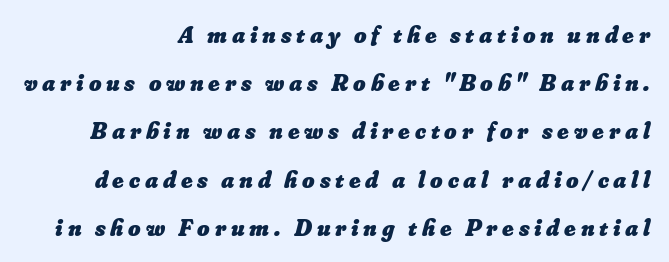
This sample uses expanded letter spacing, leaving extra air between glyphs. Quick note: underline off. The face used here has the dense, thick strokes of a bold. Right-aligned paragraph, ragged on the left. Does the leading feel generous? Absolutely, it's lavish.
